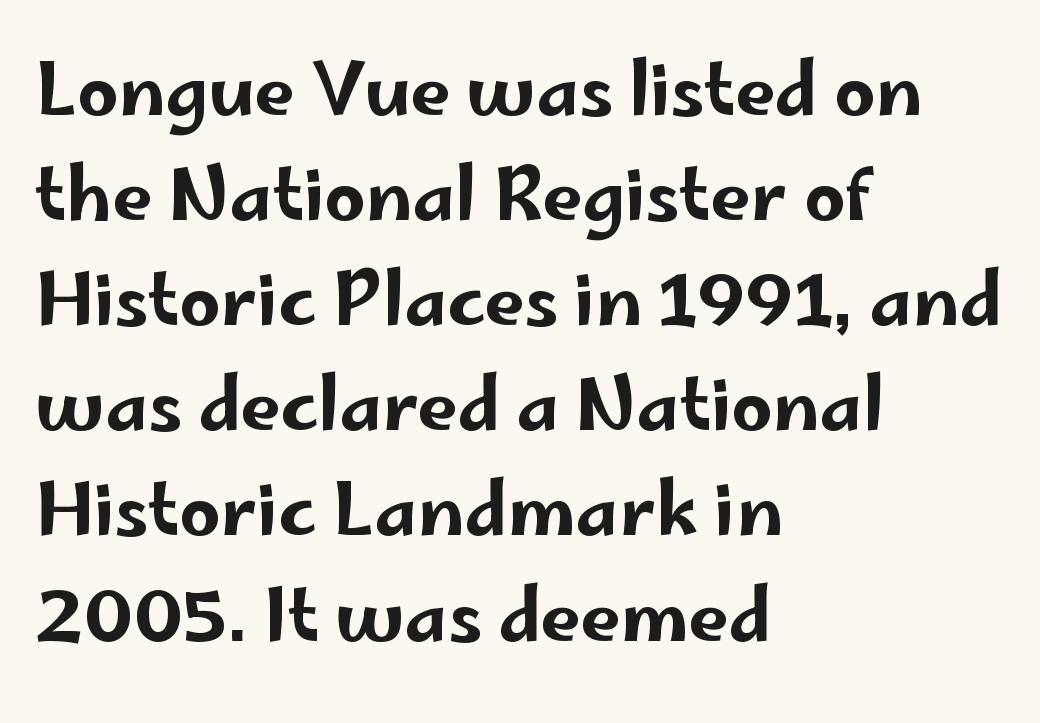
To sum up the face: it is a sans, with no serifs. Type without underlining. This sample uses plain, unmodified letter spacing. The lettering holds an erect, upright posture throughout.
